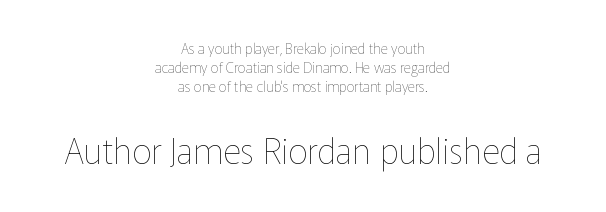
The letters advance in unequal steps, a hallmark of proportional type. The leading is moderate, giving the passage an even texture. The paragraph has two soft edges and a firm central axis. Heft: none added — not bold. The letters stand upright; this is a roman face. The line texture is even and compact thanks to regular tracking.
